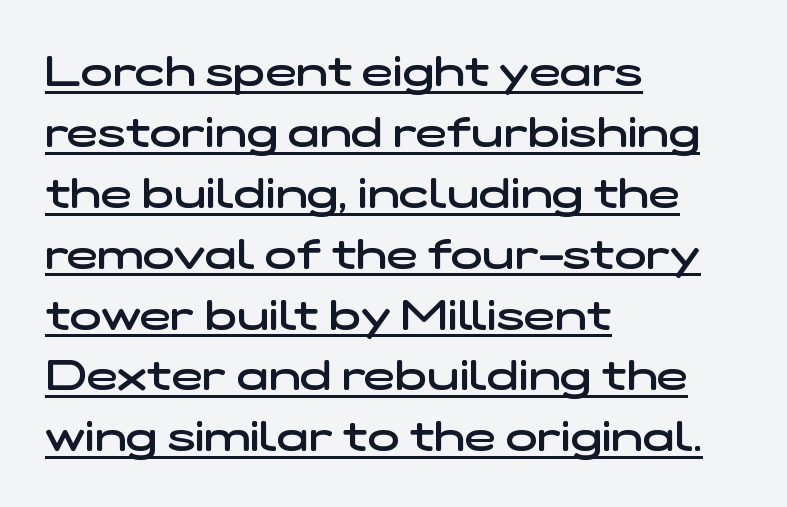
In terms of leading, this rendering sits right in the middle. Type style note: lacks serifs. These characters rest on top of a visible drawn line. Is the letter spacing exaggerated? No — it looks like the ordinary default. The rag falls on the right side of this text block. The face used here is proportionally spaced, like ordinary book or web type.
